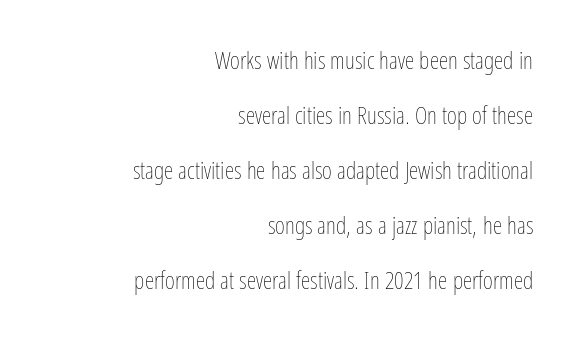
The image shows 24 px text type, upright; set right-aligned, loose line spacing (2.29x), normal letter spacing, not underlined.
